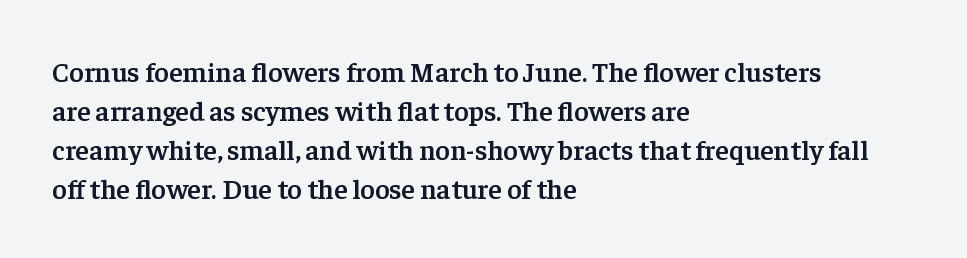
Emphasis by weight is partial: semibold. Ascenders rise straight up at ninety degrees. Tracking value appears to be zero — textbook default spacing. The rendering uses natural spacing where letterforms have individual widths.
